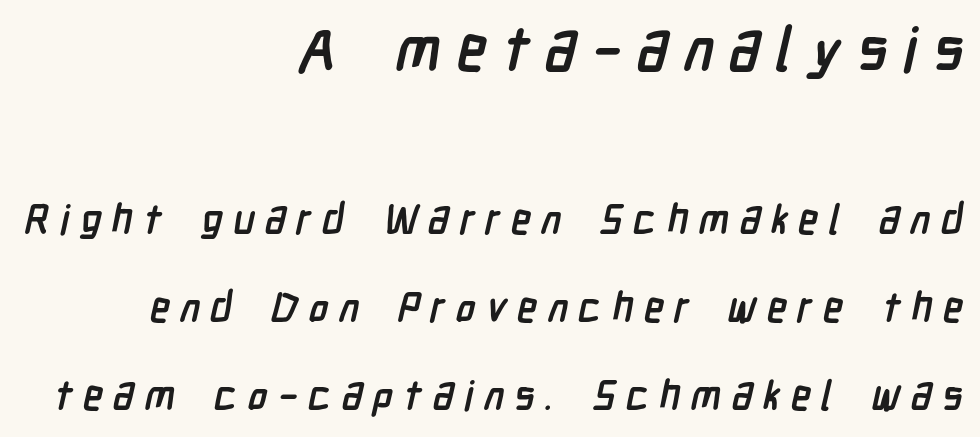
The image shows 61 px semibold, condensed sans-serif type; set right-aligned, loose line spacing (2.15x), unusually wide letter spacing (+0.25 em), not underlined; the first (top) block is 1.49x larger; low stroke contrast and a medium x-height.
